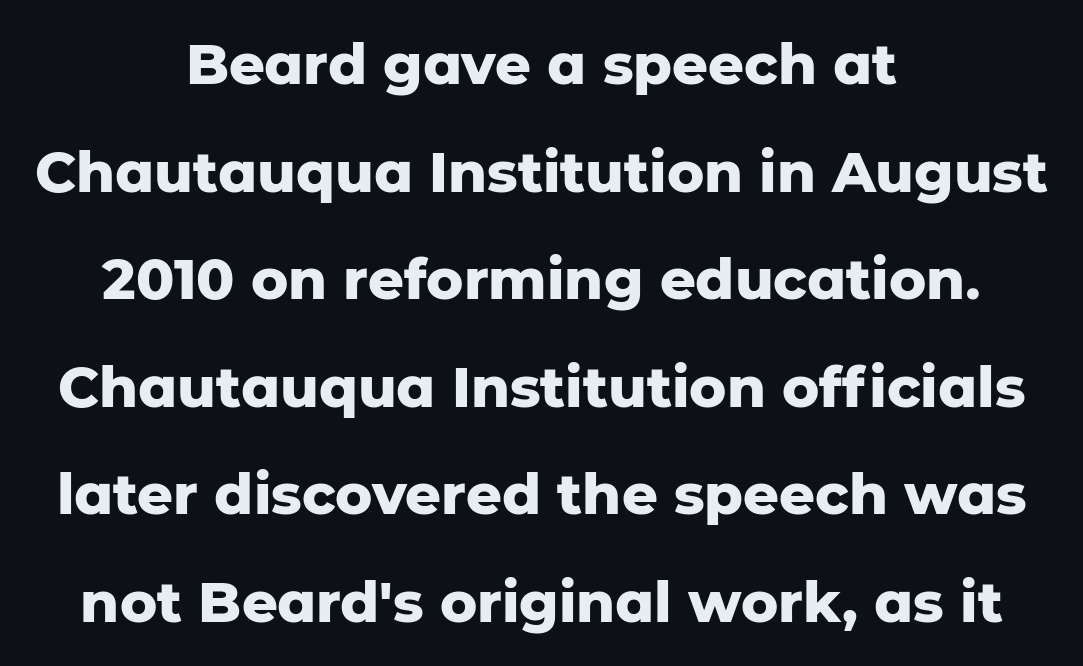
Q: Is the text bold? A: Yes.
Q: Is the text italic (slanted)? A: No, it is upright.
Q: Is the typeface a serif or a sans-serif typeface? A: Sans-serif.
Q: Is the text underlined? A: No.
Q: How is the paragraph aligned? A: Centered.
Q: Is the spacing between letters normal or unusually wide? A: Normal.
Q: Is the spacing between lines tight, normal or loose? A: Loose.
Q: Width (condensed, normal, or wide)? A: Normal.
Q: Stroke contrast? A: Low.
Q: x-height? A: Medium.
Q: Monospaced? A: No.
